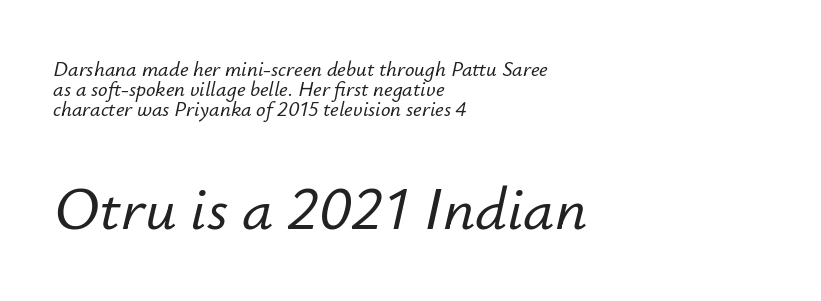
{"italic": "yes", "lean": "right", "slant_degrees": 12, "width": "normal", "stroke_contrast": "low", "x_height": "small", "monospaced": "no", "underline": "no", "align": "left", "line_spacing": "tight", "line_spacing_ratio": 0.96, "letter_spacing": "normal", "letter_spacing_em": 0.0, "larger_block": "second", "size_ratio": 2.95, "glyph_px": 62}
